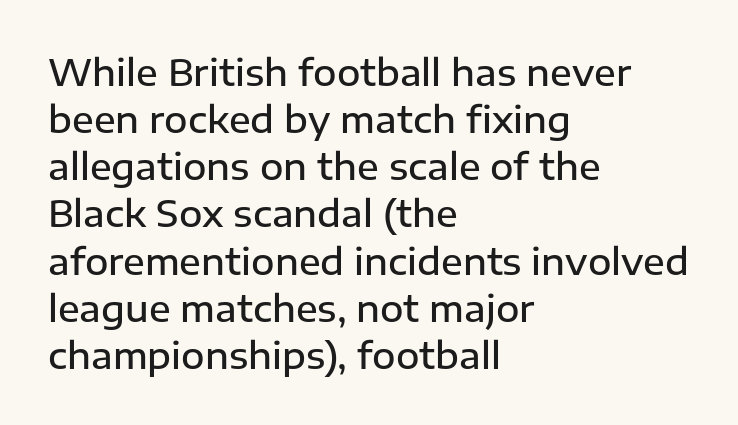
The image shows 36 px semibold sans-serif type, upright; set left-aligned, normal line spacing (1.31x), normal letter spacing, not underlined; low stroke contrast and a medium x-height.
